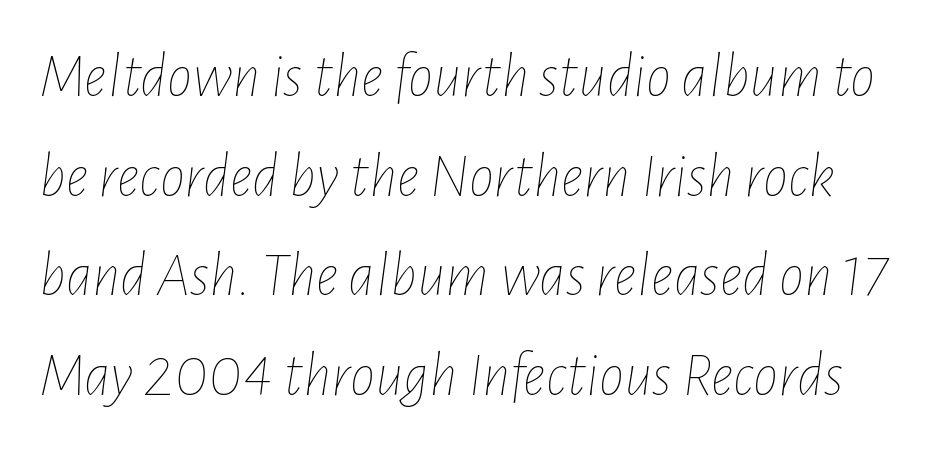
{"italic": "yes", "lean": "right", "slant_degrees": 7, "bold": "no", "weight": "thin", "width": "condensed", "stroke_contrast": "low", "x_height": "medium", "monospaced": "no", "underline": "no", "line_spacing": "normal", "line_spacing_ratio": 1.58, "letter_spacing": "normal", "letter_spacing_em": 0.0, "glyph_px": 63}
